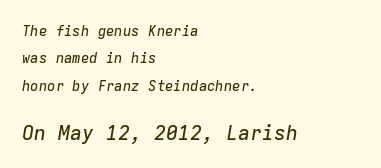
Q: Is the text italic (slanted)? A: Yes, it leans right by about 9 degrees.
Q: Is the text underlined? A: No.
Q: How is the paragraph aligned? A: Left-aligned.
Q: Is the spacing between letters normal or unusually wide? A: Normal.
Q: Is the spacing between lines tight, normal or loose? A: Loose.
Q: Which block of text is set in a larger size, the first (top) or the second (bottom)? A: The second (bottom) one.
